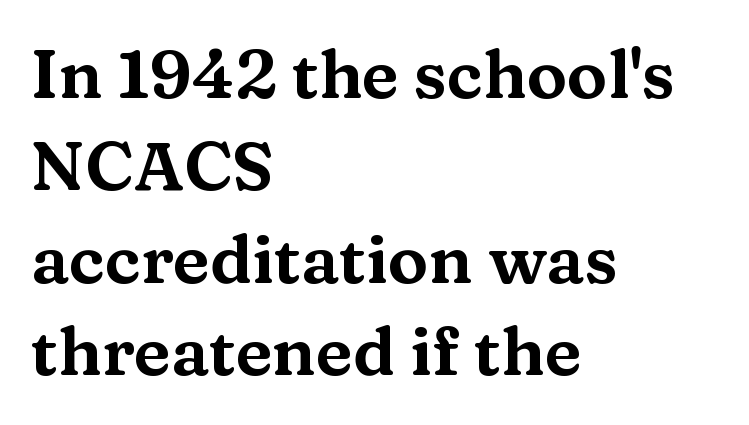
The image shows 68 px wide serif type, upright; set left-aligned, normal line spacing (1.36x), normal letter spacing, not underlined; medium stroke contrast and a medium x-height.
